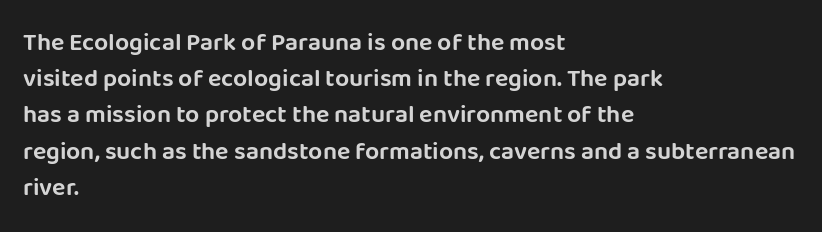
The image shows 25 px text type, upright; set left-aligned, normal line spacing (1.45x), normal letter spacing, not underlined.
